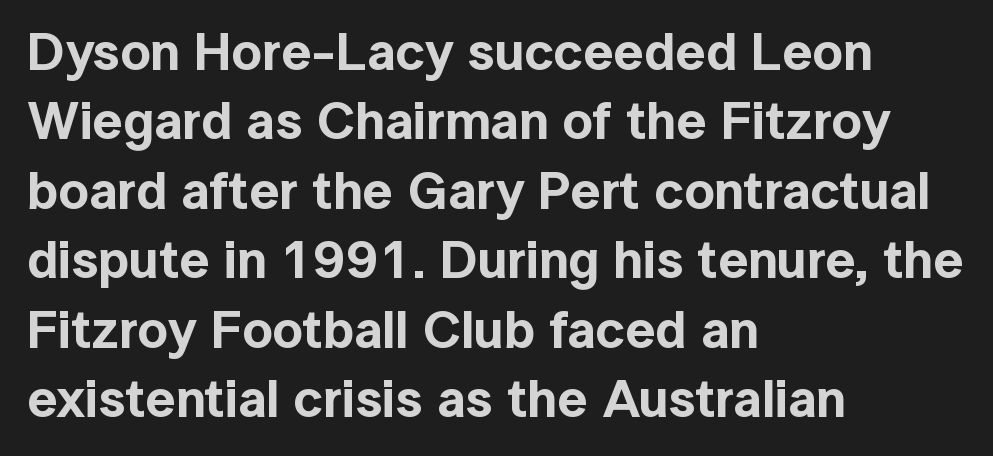
Q: Is the text italic (slanted)? A: No, it is upright.
Q: Is the typeface a serif or a sans-serif typeface? A: Sans-serif.
Q: Is the text underlined? A: No.
Q: How is the paragraph aligned? A: Left-aligned.
Q: Is the spacing between letters normal or unusually wide? A: Normal.
Q: Is the spacing between lines tight, normal or loose? A: Normal.
Q: Width (condensed, normal, or wide)? A: Normal.
Q: x-height? A: Medium.
Q: Monospaced? A: No.
